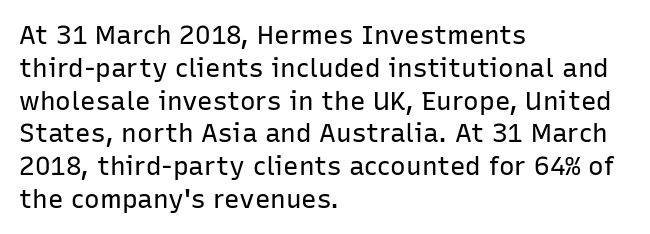
Check the space under the baseline: it is left empty. Posture: upright roman. Is the type heavy? It reads as light-to-regular instead. One-word summary of the alignment: left. The line-height multiplier appears to be the usual default.
